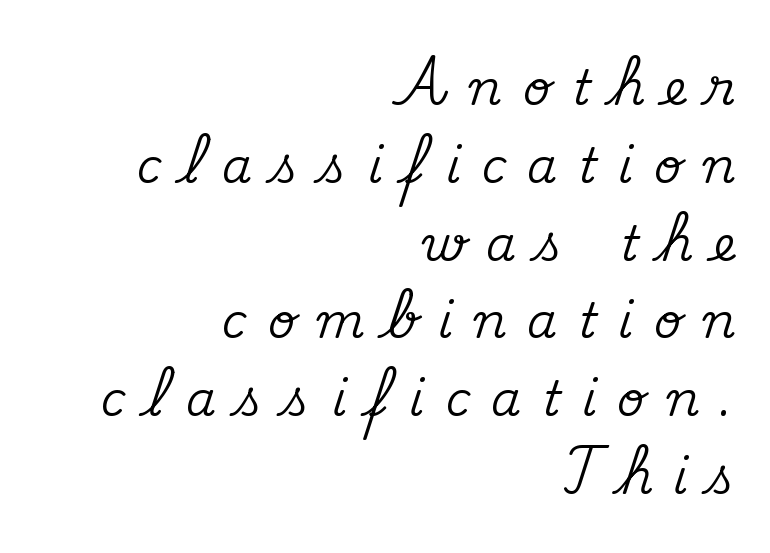
{"serif": "yes", "width": "normal", "stroke_contrast": "medium", "x_height": "small", "monospaced": "no", "underline": "no", "align": "right", "line_spacing": "normal", "line_spacing_ratio": 1.62, "letter_spacing": "wide", "letter_spacing_em": 0.44, "glyph_px": 48}
